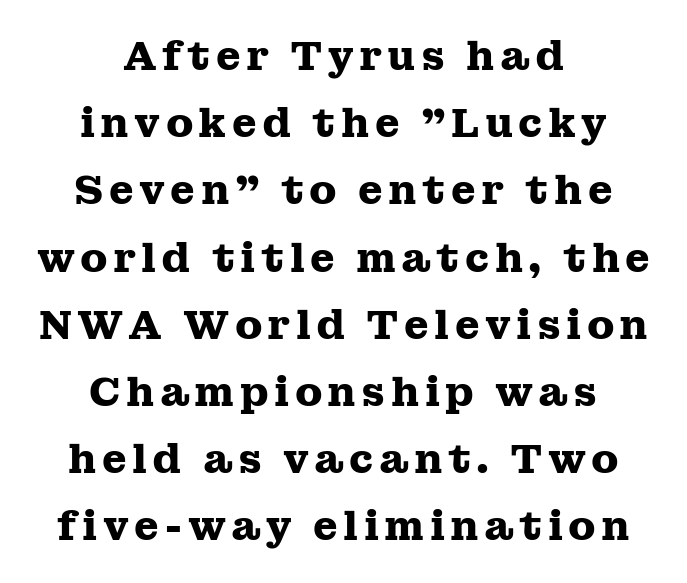
The passage shown stacks its lines at a standard gap. Think of a printed novel: that variable character pitch is what you see here. Neither beginnings nor endings align; midpoints do. Type style note: has serifs.
